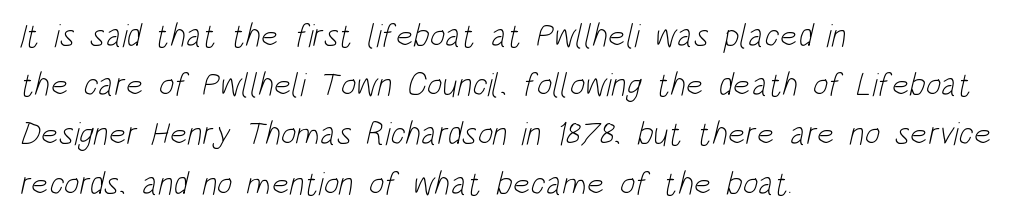
The image shows 33 px light, condensed sans-serif type; set left-aligned, normal line spacing (1.49x), normal letter spacing, not underlined; low stroke contrast and a large x-height.
